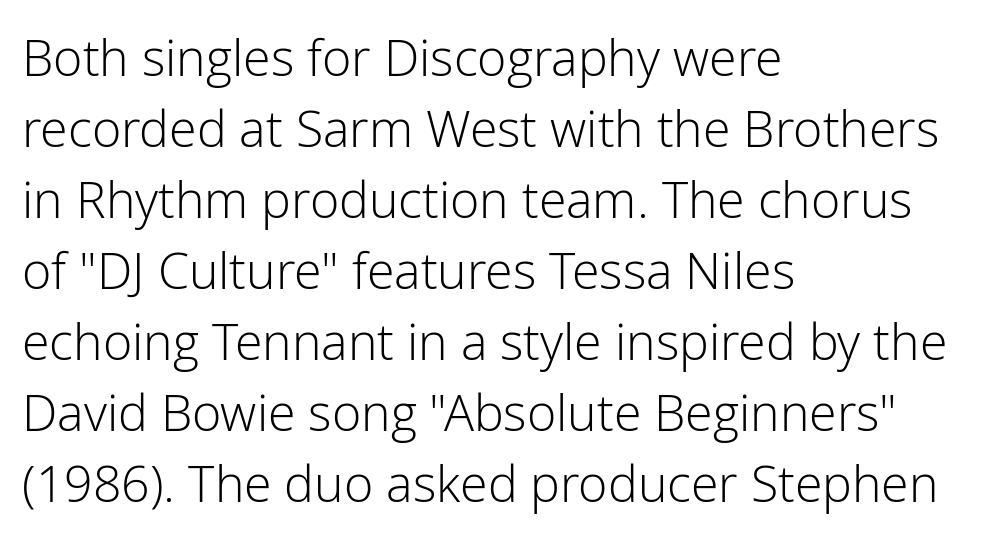
{"serif": "no", "italic": "no", "bold": "no", "weight": "light", "width": "normal", "stroke_contrast": "low", "x_height": "medium", "monospaced": "no", "underline": "no", "align": "left", "line_spacing": "normal", "line_spacing_ratio": 1.42, "letter_spacing": "normal", "letter_spacing_em": 0.0, "glyph_px": 50}
